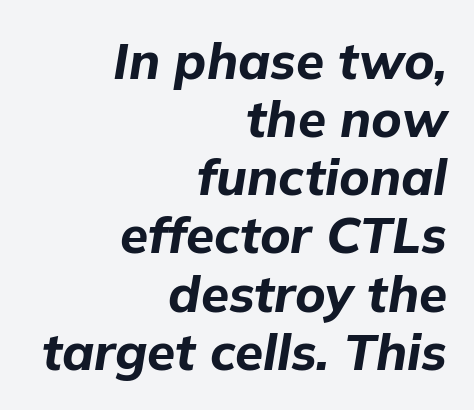
Q: Is the text bold? A: Yes.
Q: Is the text italic (slanted)? A: Yes, it leans right by about 9 degrees.
Q: Is the text underlined? A: No.
Q: How is the paragraph aligned? A: Right-aligned.
Q: Is the spacing between letters normal or unusually wide? A: Normal.
Q: Is the spacing between lines tight, normal or loose? A: Tight.
Q: Width (condensed, normal, or wide)? A: Normal.
Q: Stroke contrast? A: Low.
Q: x-height? A: Medium.
Q: Monospaced? A: No.
